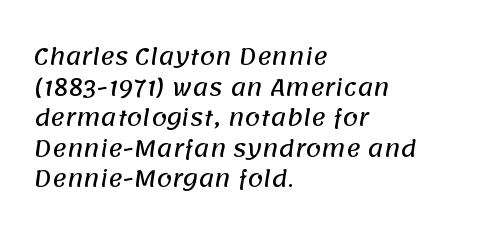
{"underline": "no", "align": "left", "line_spacing": "normal", "line_spacing_ratio": 1.39, "letter_spacing": "normal", "letter_spacing_em": 0.0, "glyph_px": 22}
